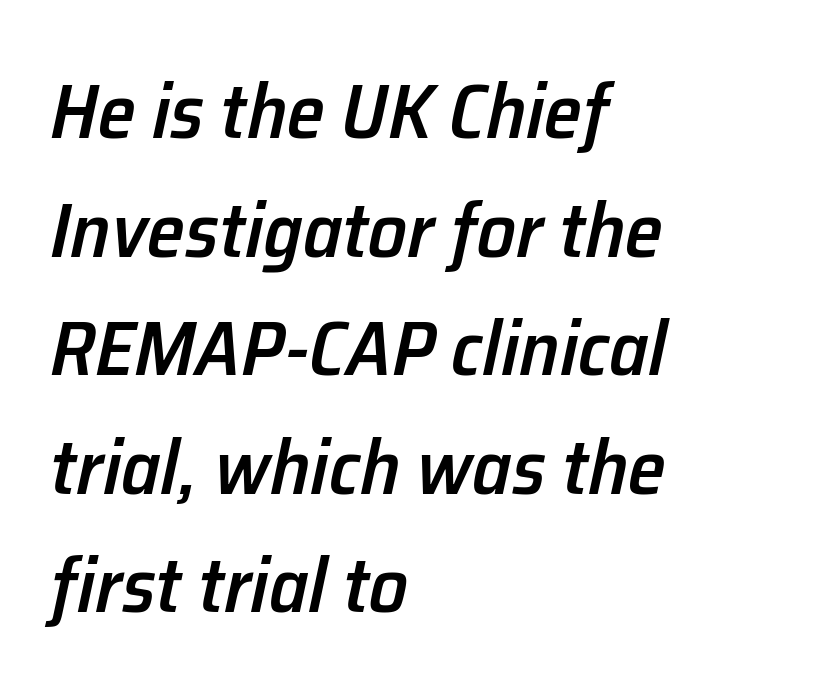
Q: Is the text bold? A: Semi-bold.
Q: Is the text italic (slanted)? A: Yes, it leans right by about 12 degrees.
Q: Is the text underlined? A: No.
Q: How is the paragraph aligned? A: Left-aligned.
Q: Is the spacing between letters normal or unusually wide? A: Normal.
Q: Is the spacing between lines tight, normal or loose? A: Normal.
Q: Width (condensed, normal, or wide)? A: Normal.
Q: Stroke contrast? A: Low.
Q: x-height? A: Medium.
Q: Monospaced? A: No.
